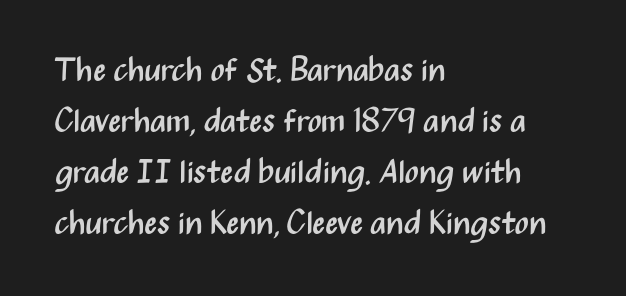
{"serif": "no", "italic": "no", "bold": "no", "weight": "regular", "width": "condensed", "stroke_contrast": "medium", "x_height": "medium", "monospaced": "no", "underline": "no", "align": "left", "line_spacing": "normal", "line_spacing_ratio": 1.55, "letter_spacing": "normal", "letter_spacing_em": 0.0, "glyph_px": 33}
